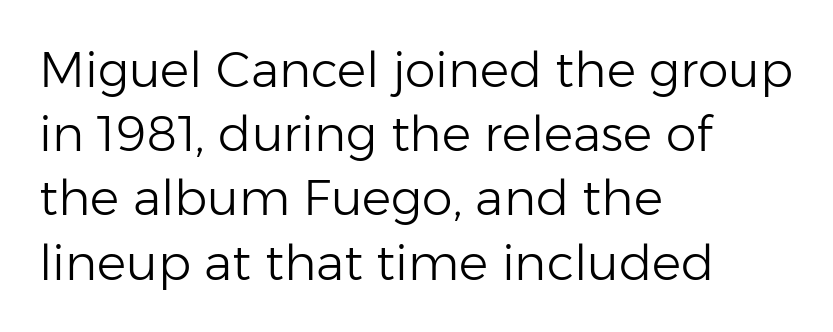
Stroke terminals: plain, sans-serif. Designer's note — italics off, roman on. Heft: none added — not bold. A typesetter would call this proportional, since set widths differ per character. The compositor pushed each line to the left boundary.
